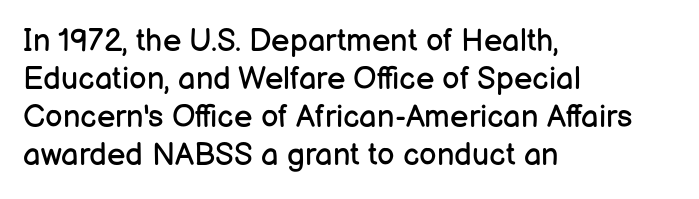
The specimen reads as upright at a glance. Plain, unruled lines of type. The rendering keeps characters at their native spacing. Stem width sits at or under what a default text font uses.
